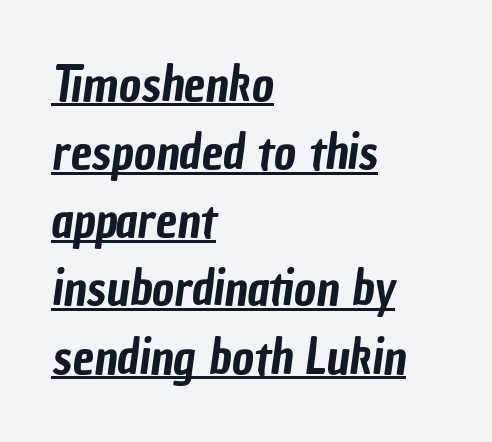
Q: Is the typeface a serif or a sans-serif typeface? A: Sans-serif.
Q: Is the text underlined? A: Yes.
Q: How is the paragraph aligned? A: Left-aligned.
Q: Is the spacing between letters normal or unusually wide? A: Normal.
Q: Is the spacing between lines tight, normal or loose? A: Normal.
Q: Width (condensed, normal, or wide)? A: Condensed.
Q: Stroke contrast? A: Low.
Q: x-height? A: Medium.
Q: Monospaced? A: No.
